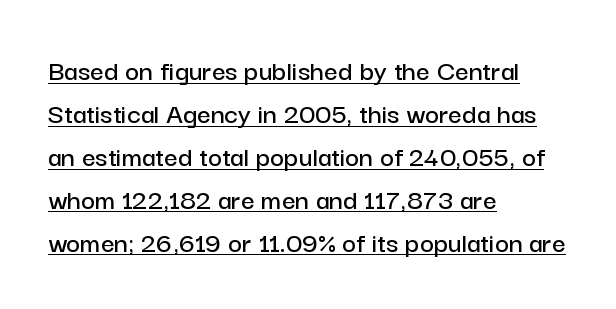
{"serif": "no", "italic": "no", "width": "normal", "stroke_contrast": "low", "x_height": "medium", "monospaced": "no", "underline": "yes", "align": "left", "line_spacing": "normal", "line_spacing_ratio": 1.43, "letter_spacing": "normal", "letter_spacing_em": 0.0, "glyph_px": 30}
